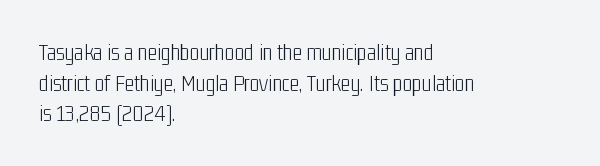
{"italic": "no", "bold": "no", "underline": "no", "align": "left", "line_spacing": "normal", "line_spacing_ratio": 1.33, "letter_spacing": "normal", "letter_spacing_em": 0.0, "glyph_px": 23}
